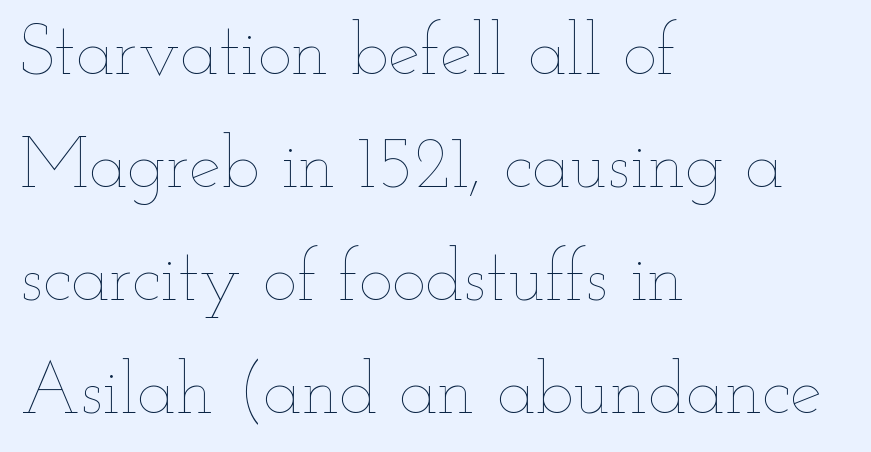
Q: Is the text bold? A: No.
Q: Is the text italic (slanted)? A: No, it is upright.
Q: Is the text underlined? A: No.
Q: How is the paragraph aligned? A: Left-aligned.
Q: Is the spacing between letters normal or unusually wide? A: Normal.
Q: Is the spacing between lines tight, normal or loose? A: Normal.
Q: Width (condensed, normal, or wide)? A: Wide.
Q: Stroke contrast? A: Low.
Q: x-height? A: Small.
Q: Monospaced? A: No.
